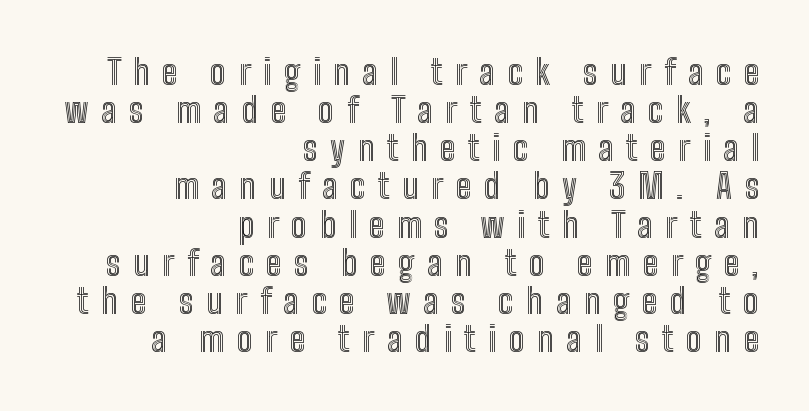
Q: Is the text italic (slanted)? A: No, it is upright.
Q: Is the text underlined? A: No.
Q: How is the paragraph aligned? A: Right-aligned.
Q: Is the spacing between letters normal or unusually wide? A: Unusually wide.
Q: Is the spacing between lines tight, normal or loose? A: Tight.
Q: Width (condensed, normal, or wide)? A: Condensed.
Q: x-height? A: Medium.
Q: Monospaced? A: No.
